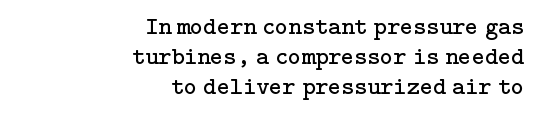
Just letters on the line, the space beneath them empty. The passage shown is not bold in any degree. Honestly, the letter spacing is just normal — you wouldn't notice it. A flush-right, rag-left setting is used for this passage. Every stem runs plumb, perpendicular to the baseline.
